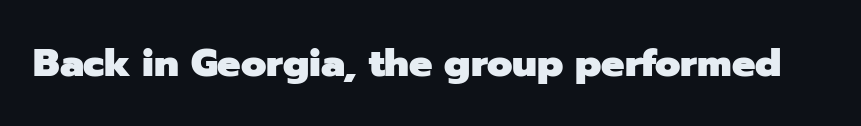
Q: Is the text bold? A: Yes.
Q: Is the text italic (slanted)? A: No, it is upright.
Q: Is the typeface a serif or a sans-serif typeface? A: Sans-serif.
Q: Is the text underlined? A: No.
Q: Is the spacing between letters normal or unusually wide? A: Normal.
Q: Width (condensed, normal, or wide)? A: Normal.
Q: Stroke contrast? A: Low.
Q: x-height? A: Medium.
Q: Monospaced? A: No.
